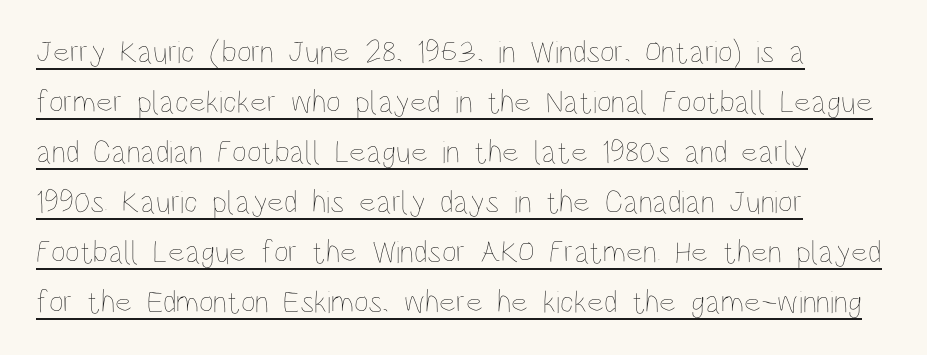
{"italic": "no", "bold": "no", "weight": "thin", "width": "condensed", "stroke_contrast": "low", "x_height": "large", "monospaced": "no", "underline": "yes", "align": "left", "line_spacing": "normal", "line_spacing_ratio": 1.56, "letter_spacing": "normal", "letter_spacing_em": 0.0, "glyph_px": 32}
